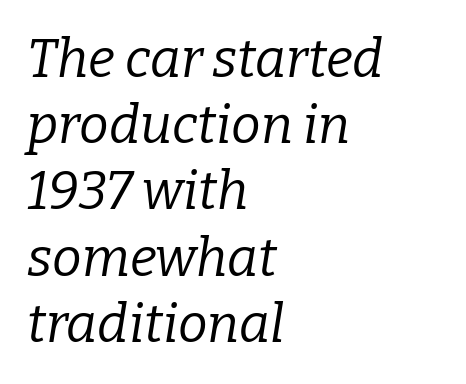
Q: Is the text bold? A: No.
Q: Is the text italic (slanted)? A: Yes, it leans right by about 9 degrees.
Q: Is the typeface a serif or a sans-serif typeface? A: Serif.
Q: Is the text underlined? A: No.
Q: How is the paragraph aligned? A: Left-aligned.
Q: Is the spacing between letters normal or unusually wide? A: Normal.
Q: Is the spacing between lines tight, normal or loose? A: Normal.
Q: Width (condensed, normal, or wide)? A: Normal.
Q: Stroke contrast? A: Low.
Q: x-height? A: Medium.
Q: Monospaced? A: No.
